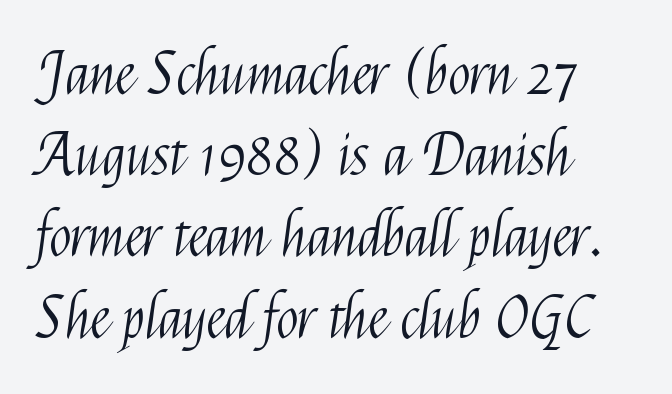
Heaviness? Minimal to ordinary, like unemphasized prose. Teacher's note: observe the even left margin — that is flush-left alignment. A clean baseline with only descenders dipping below it. Is this a fixed-width face? No — the glyphs have proportional, varying widths. Serif or sans? Sans — the stroke terminals are bare.
